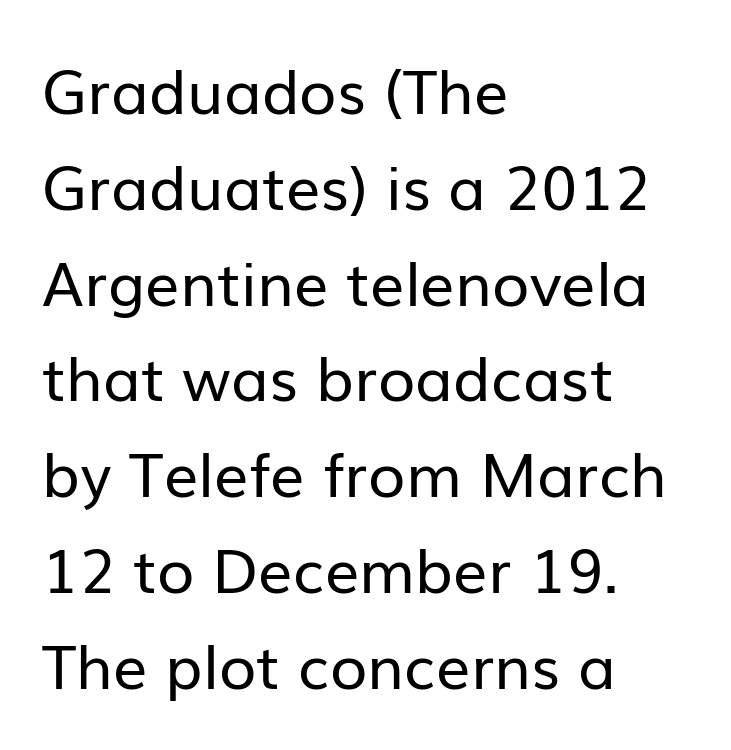
Q: Is the text bold? A: No.
Q: Is the text italic (slanted)? A: No, it is upright.
Q: Is the typeface a serif or a sans-serif typeface? A: Sans-serif.
Q: Is the text underlined? A: No.
Q: How is the paragraph aligned? A: Left-aligned.
Q: Is the spacing between letters normal or unusually wide? A: Normal.
Q: Is the spacing between lines tight, normal or loose? A: Normal.
Q: Width (condensed, normal, or wide)? A: Normal.
Q: Stroke contrast? A: Low.
Q: x-height? A: Medium.
Q: Monospaced? A: No.
